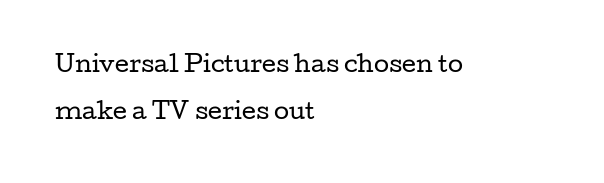
You could call the tracking neutral — neither tight nor loose. Airy leading. The text block is weighted toward the left margin, trailing off unevenly rightward. You can tell it's not italic because the verticals are truly vertical. Rule under the text: the space is simply empty.
